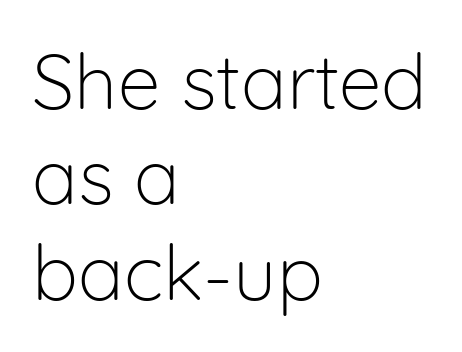
Observe the ordinary spacing: letters are neighbours, not strangers. Typeset ragged right — the left edge is the straight one. You could not count columns in this text — the font is proportionally spaced. Check where the strokes stop: nothing finishes them off — pure sans. Style check: upright.
